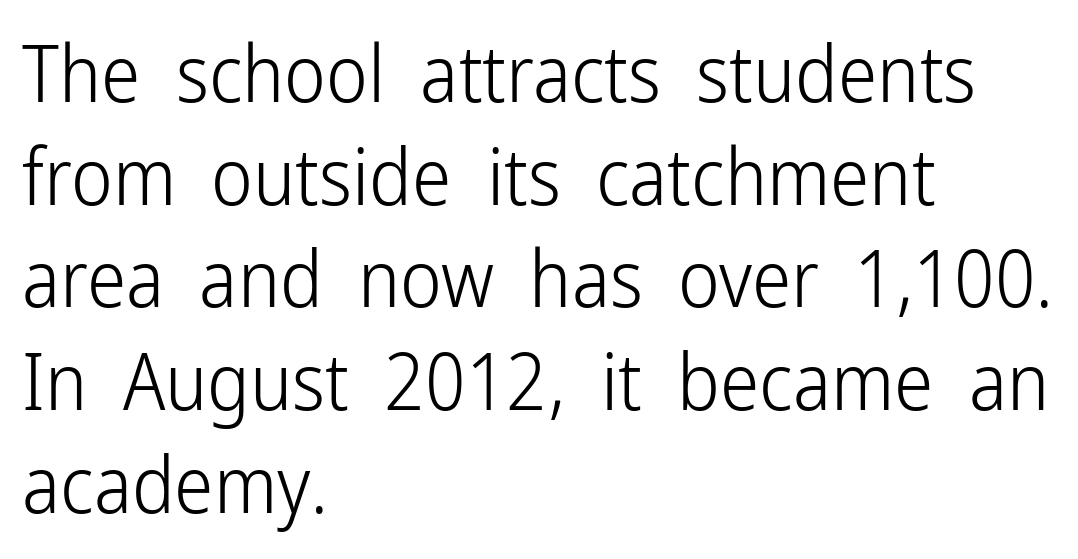
Each letter keeps its own natural width here, so spacing adapts to shape. Lines of text with bare space underneath. This sample keeps an unexceptional amount of space between lines. Tracking here is standard; glyphs follow each other at the usual distance. A classic flush-left, rag-right setting is used for this passage.
